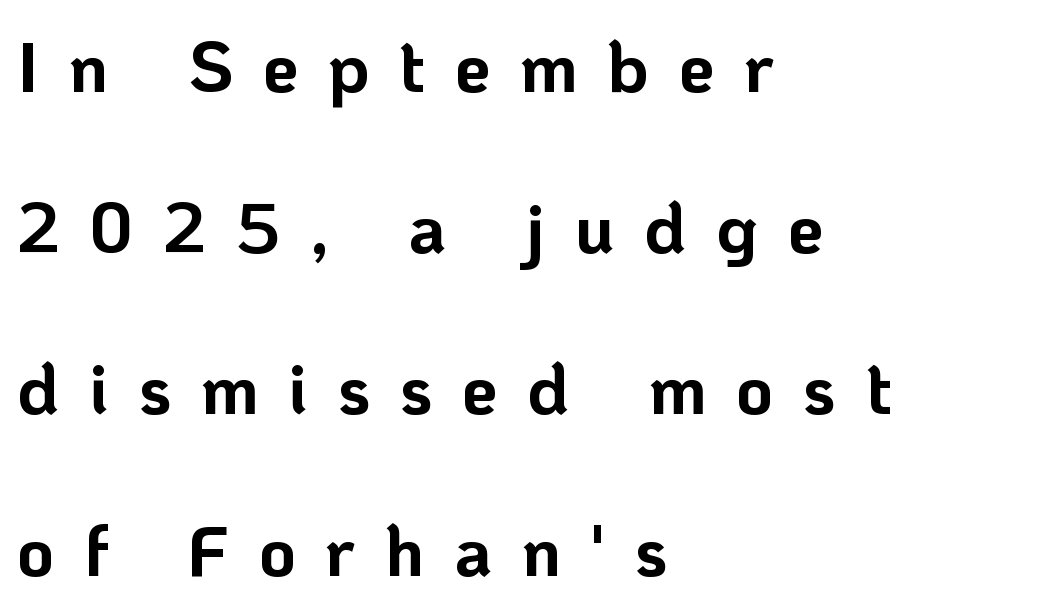
The type family on display is of the sans-serif kind. Someone cranked the tracking dial way up on this one. Each letter keeps its own natural width here, so spacing adapts to shape. This sample uses an upright cut, with every glyph sitting square on the baseline. Weight check: bold — yes, fully.
